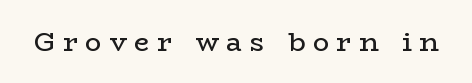
Q: Is the text bold? A: No.
Q: Is the text italic (slanted)? A: No, it is upright.
Q: Is the text underlined? A: No.
Q: Is the spacing between letters normal or unusually wide? A: Unusually wide.
